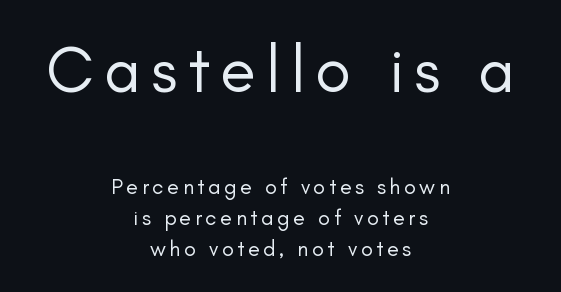
The image shows 65 px regular-weight sans-serif type, upright; set centered, normal line spacing (1.4x), not underlined; the first (top) block is 2.95x larger; low stroke contrast and a small x-height.
